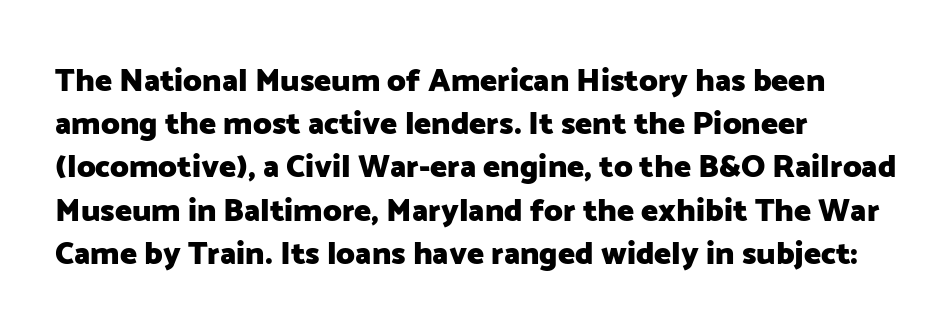
The image shows 32 px heavy sans-serif type, upright; set left-aligned, normal line spacing (1.35x), normal letter spacing, not underlined; low stroke contrast and a medium x-height.
